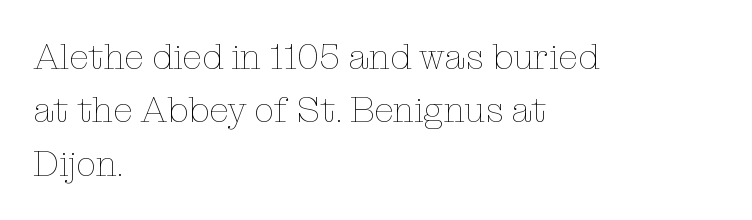
Q: Is the text bold? A: No.
Q: Is the text italic (slanted)? A: No, it is upright.
Q: Is the text underlined? A: No.
Q: How is the paragraph aligned? A: Left-aligned.
Q: Is the spacing between letters normal or unusually wide? A: Normal.
Q: Is the spacing between lines tight, normal or loose? A: Normal.
Q: Width (condensed, normal, or wide)? A: Normal.
Q: Stroke contrast? A: Low.
Q: x-height? A: Medium.
Q: Monospaced? A: No.
